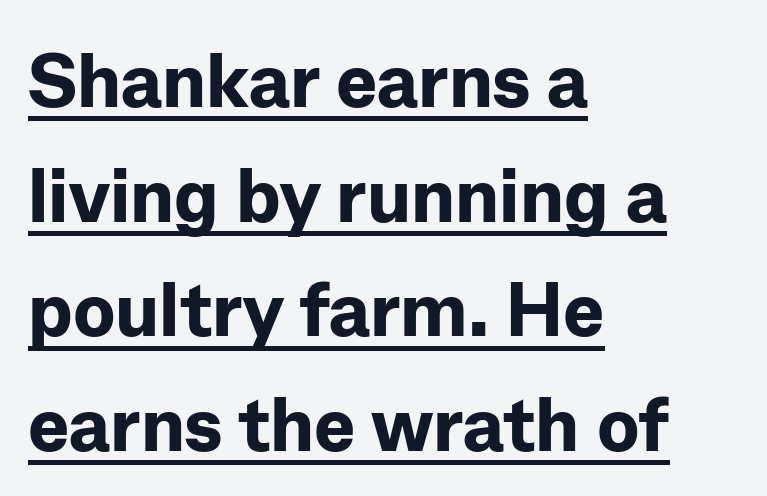
Q: Is the text bold? A: Yes.
Q: Is the text italic (slanted)? A: No, it is upright.
Q: Is the typeface a serif or a sans-serif typeface? A: Sans-serif.
Q: Is the text underlined? A: Yes.
Q: How is the paragraph aligned? A: Left-aligned.
Q: Is the spacing between letters normal or unusually wide? A: Normal.
Q: Is the spacing between lines tight, normal or loose? A: Normal.
Q: Width (condensed, normal, or wide)? A: Normal.
Q: Stroke contrast? A: Low.
Q: x-height? A: Medium.
Q: Monospaced? A: No.
